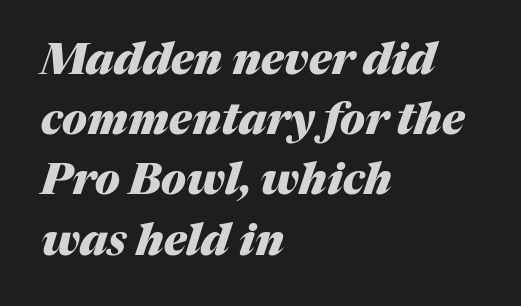
Q: Is the text bold? A: Yes.
Q: Is the text italic (slanted)? A: Yes, it leans right by about 17 degrees.
Q: Is the text underlined? A: No.
Q: How is the paragraph aligned? A: Left-aligned.
Q: Is the spacing between letters normal or unusually wide? A: Normal.
Q: Is the spacing between lines tight, normal or loose? A: Normal.
Q: Width (condensed, normal, or wide)? A: Normal.
Q: Stroke contrast? A: Medium.
Q: x-height? A: Medium.
Q: Monospaced? A: No.
